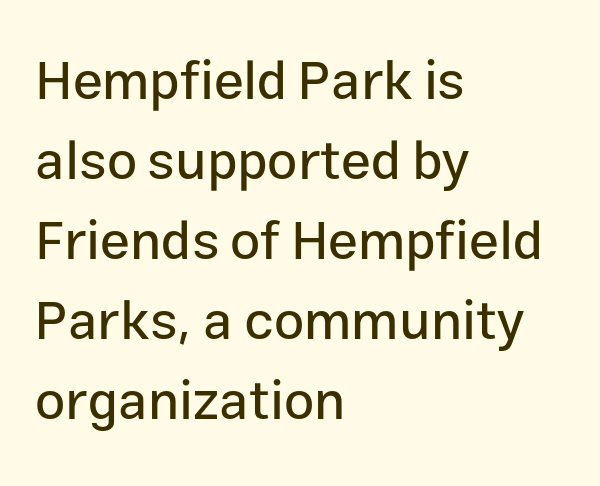
Q: Is the text italic (slanted)? A: No, it is upright.
Q: Is the typeface a serif or a sans-serif typeface? A: Sans-serif.
Q: Is the text underlined? A: No.
Q: How is the paragraph aligned? A: Left-aligned.
Q: Is the spacing between letters normal or unusually wide? A: Normal.
Q: Is the spacing between lines tight, normal or loose? A: Normal.
Q: Width (condensed, normal, or wide)? A: Normal.
Q: Stroke contrast? A: Low.
Q: x-height? A: Medium.
Q: Monospaced? A: No.
